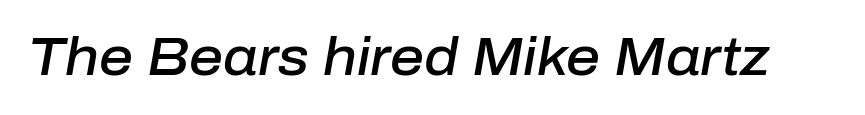
Q: Is the text bold? A: Semi-bold.
Q: Is the text italic (slanted)? A: Yes, it leans right by about 10 degrees.
Q: Is the text underlined? A: No.
Q: Is the spacing between letters normal or unusually wide? A: Normal.
Q: Width (condensed, normal, or wide)? A: Normal.
Q: Stroke contrast? A: Low.
Q: x-height? A: Medium.
Q: Monospaced? A: No.
